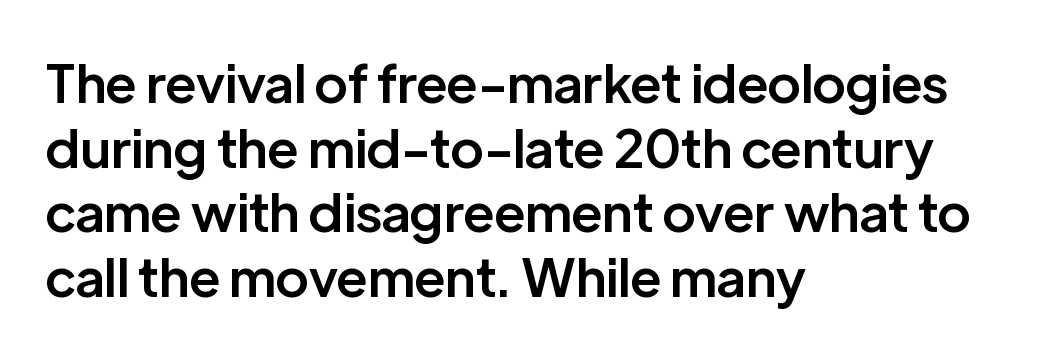
Q: Is the text bold? A: Semi-bold.
Q: Is the text italic (slanted)? A: No, it is upright.
Q: Is the typeface a serif or a sans-serif typeface? A: Sans-serif.
Q: Is the text underlined? A: No.
Q: How is the paragraph aligned? A: Left-aligned.
Q: Is the spacing between letters normal or unusually wide? A: Normal.
Q: Width (condensed, normal, or wide)? A: Normal.
Q: Stroke contrast? A: Low.
Q: x-height? A: Medium.
Q: Monospaced? A: No.
